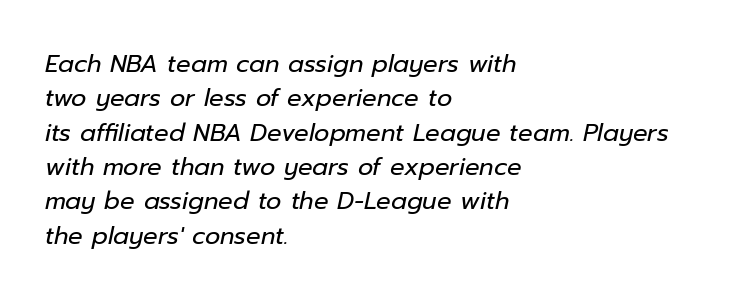
Q: Is the text bold? A: No.
Q: Is the text italic (slanted)? A: Yes, it leans right by about 12 degrees.
Q: Is the text underlined? A: No.
Q: How is the paragraph aligned? A: Left-aligned.
Q: Is the spacing between letters normal or unusually wide? A: Normal.
Q: Is the spacing between lines tight, normal or loose? A: Normal.
